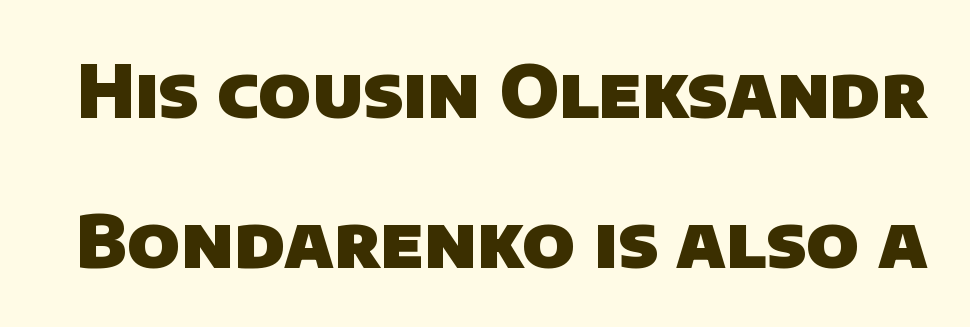
{"serif": "no", "bold": "yes", "weight": "heavy", "width": "normal", "stroke_contrast": "low", "x_height": "large", "monospaced": "no", "underline": "no", "line_spacing": "loose", "line_spacing_ratio": 2.05, "letter_spacing": "normal", "letter_spacing_em": 0.0, "glyph_px": 73}
